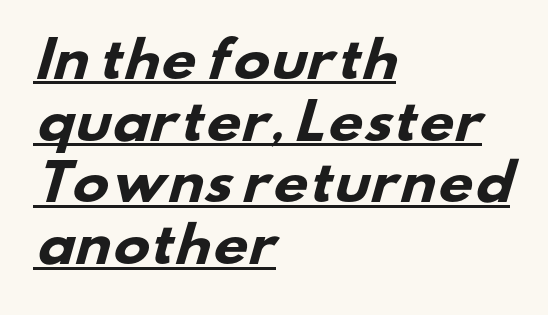
Q: Is the text bold? A: Yes.
Q: Is the typeface a serif or a sans-serif typeface? A: Sans-serif.
Q: Is the text underlined? A: Yes.
Q: How is the paragraph aligned? A: Left-aligned.
Q: Is the spacing between letters normal or unusually wide? A: Normal.
Q: Is the spacing between lines tight, normal or loose? A: Normal.
Q: Width (condensed, normal, or wide)? A: Wide.
Q: Stroke contrast? A: Low.
Q: x-height? A: Small.
Q: Monospaced? A: No.
